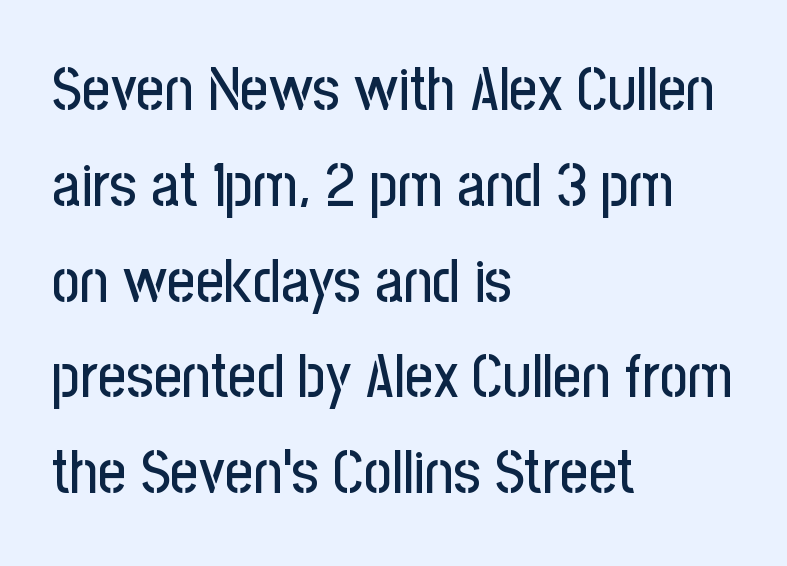
A typesetter would label this face a sans. In terms of leading, this rendering sits right in the middle. Check under the words: just untouched page. Do the characters align in a grid? No, the font is proportional. Does the copy run flush right? No — it runs flush left.
